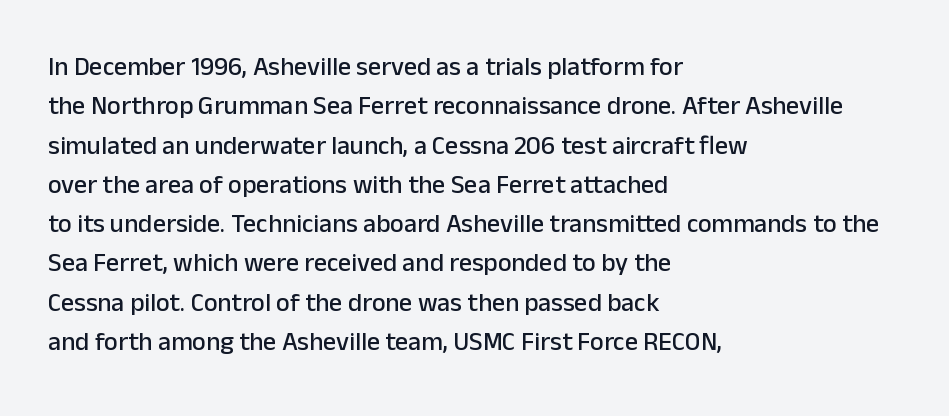
This rendering features lettering with no underline. Every row of glyphs begins at an identical x-position on the left. The leading is moderate, giving the passage an even texture. When letters stand straight like this, we call the style roman or upright.
